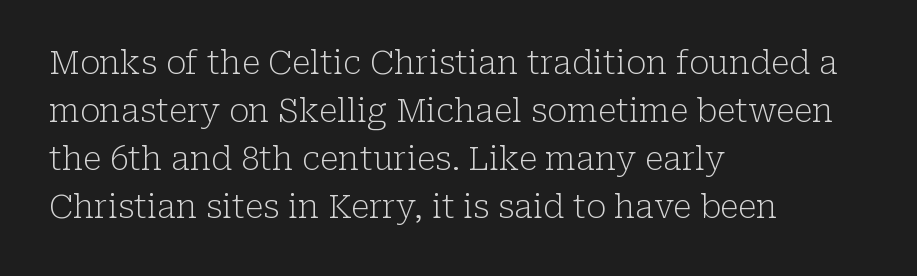
No extra ink here — the face is not bold. Serifs: yes, visible at the terminals of the letterforms. Vertical spacing — default. The baseline area is clear. This sample has the flowing, uneven cadence of proportional lettering. The letters stand straight up with perfectly vertical stems.
